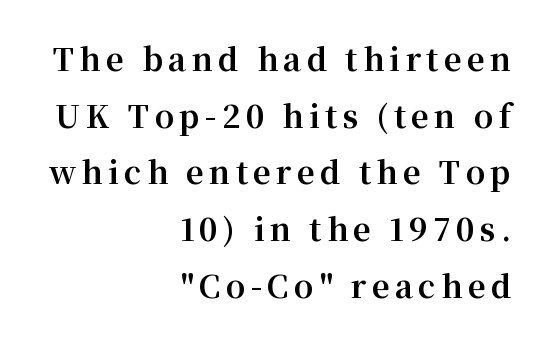
The glyphs have the mass of a bold cut. This rendering uses right alignment, leaving the left contour irregular. If you drew a line through each stem, it would be perfectly vertical. Look at the bottom of the vertical strokes: they flare into serifs here. A bare baseline throughout the passage.
